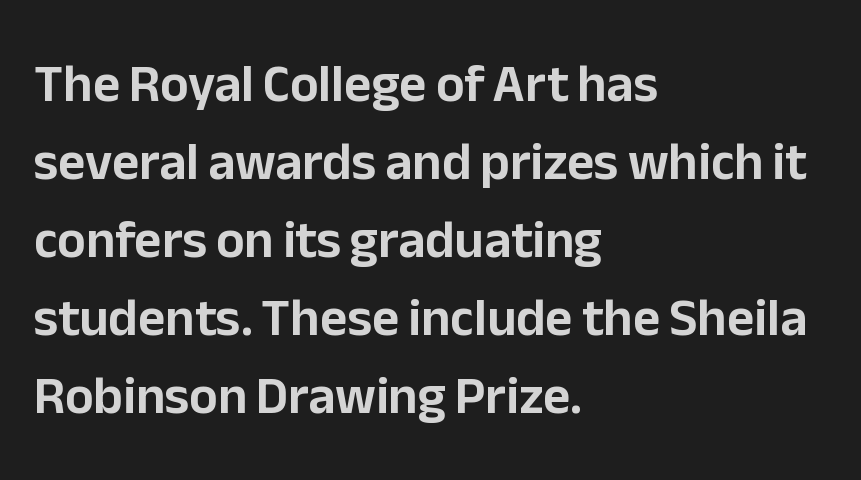
Default kerning and tracking; the words read as compact shapes. Here the designer chose a conventional face with non-uniform glyph widths. Notice how the stems are strictly vertical — no italics here. If you drew a ruler down the left edge, every line would touch it.
